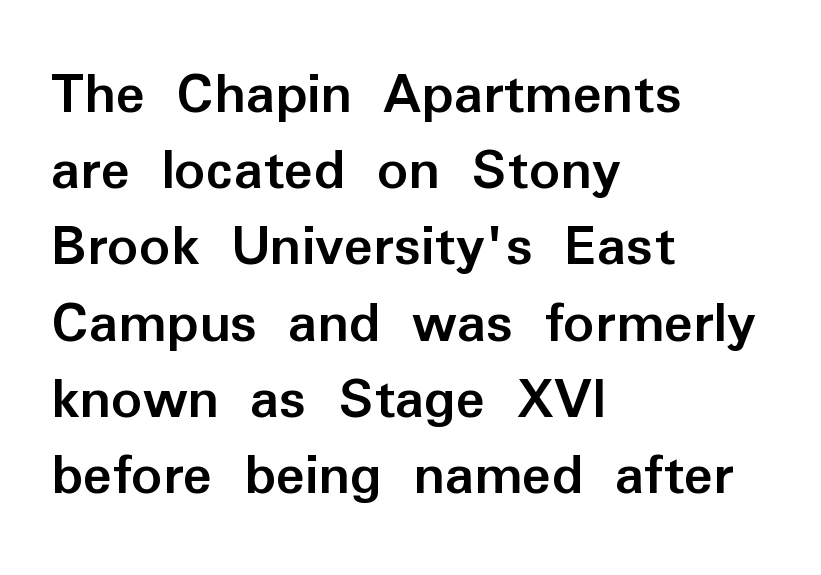
The image shows 61 px semibold sans-serif type, upright; set left-aligned, normal line spacing (1.25x), normal letter spacing, not underlined; low stroke contrast and a medium x-height.
